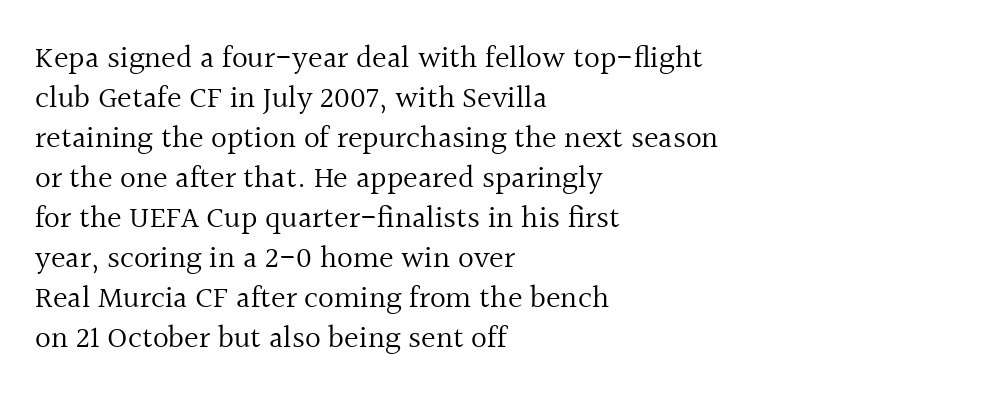
Q: Is the text bold? A: No.
Q: Is the text italic (slanted)? A: No, it is upright.
Q: Is the typeface a serif or a sans-serif typeface? A: Serif.
Q: Is the text underlined? A: No.
Q: How is the paragraph aligned? A: Left-aligned.
Q: Is the spacing between letters normal or unusually wide? A: Normal.
Q: Is the spacing between lines tight, normal or loose? A: Normal.
Q: Width (condensed, normal, or wide)? A: Normal.
Q: x-height? A: Medium.
Q: Monospaced? A: No.
